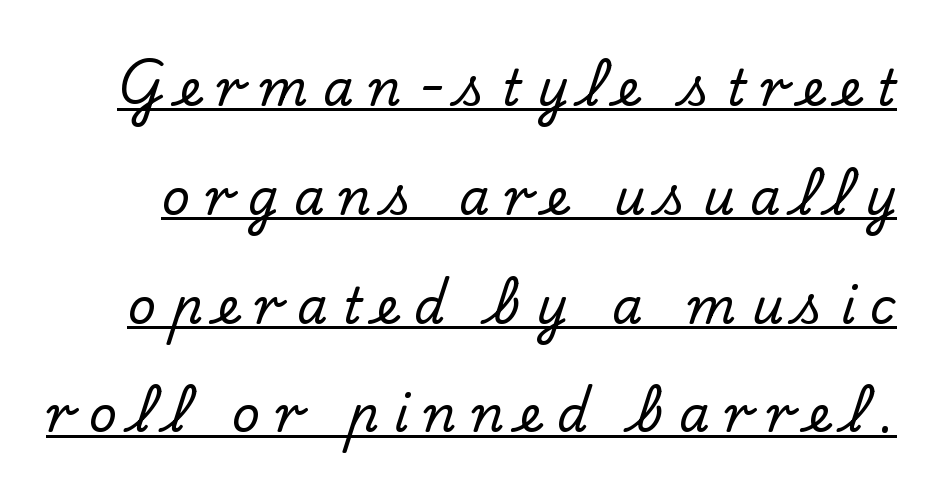
{"serif": "yes", "width": "normal", "stroke_contrast": "low", "x_height": "small", "monospaced": "no", "underline": "yes", "line_spacing": "loose", "line_spacing_ratio": 2.22, "letter_spacing": "wide", "letter_spacing_em": 0.31, "glyph_px": 49}
